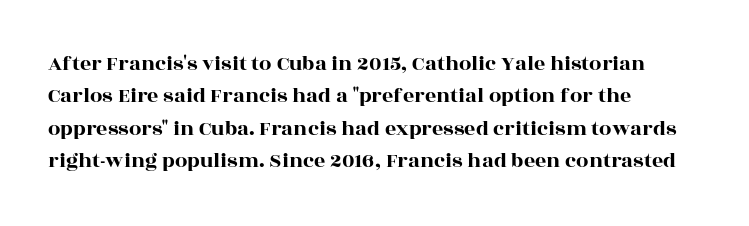
Q: Is the text italic (slanted)? A: No, it is upright.
Q: Is the text underlined? A: No.
Q: How is the paragraph aligned? A: Left-aligned.
Q: Is the spacing between letters normal or unusually wide? A: Normal.
Q: Is the spacing between lines tight, normal or loose? A: Normal.
